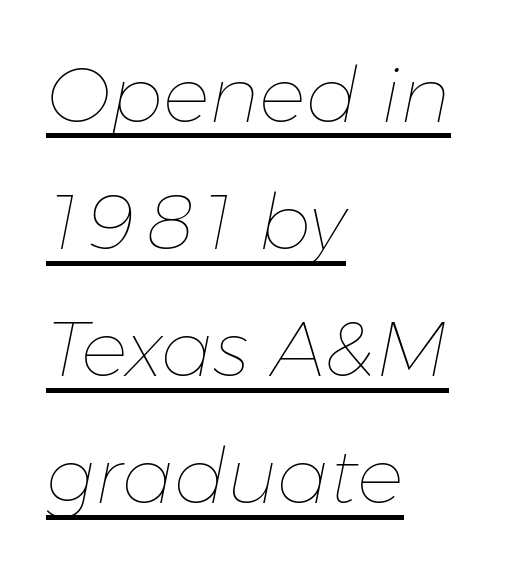
The image shows 78 px thin type, italic (leaning right); set left-aligned, normal line spacing (1.63x), normal letter spacing, underlined; low stroke contrast and a medium x-height.
